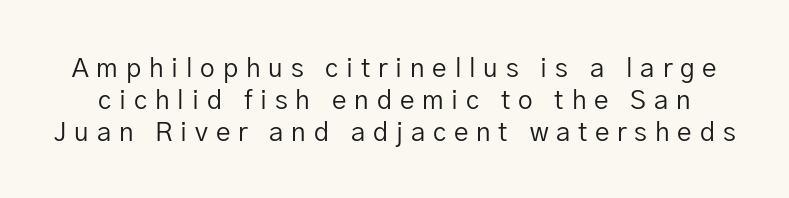
Characters follow at a spacing far wider than the type designer built in. Unmarked baselines from the first word to the last. Stem width sits at or under what a default text font uses. This sample uses an upright cut, with every glyph sitting square on the baseline.
